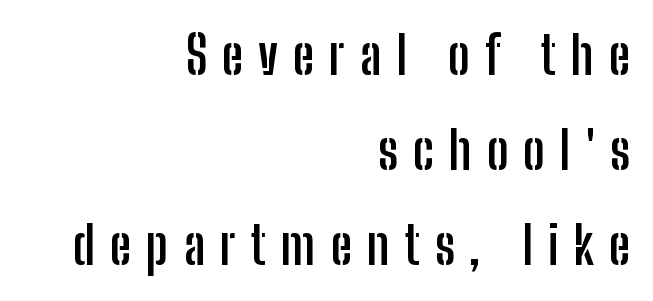
{"serif": "no", "italic": "no", "bold": "yes", "weight": "semibold", "width": "condensed", "stroke_contrast": "low", "x_height": "medium", "monospaced": "no", "underline": "no", "align": "right", "line_spacing_ratio": 1.83, "letter_spacing": "wide", "letter_spacing_em": 0.29, "glyph_px": 52}
